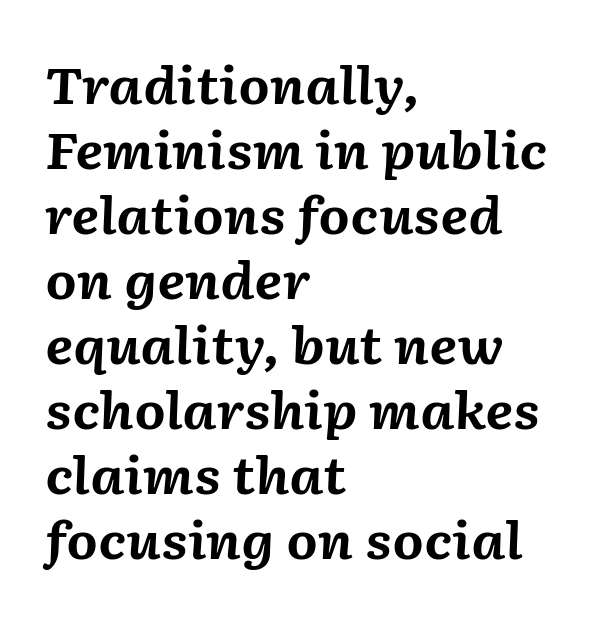
The image shows 50 px bold type, italic (leaning right); set left-aligned, normal line spacing (1.3x), normal letter spacing, not underlined; medium stroke contrast and a medium x-height.
